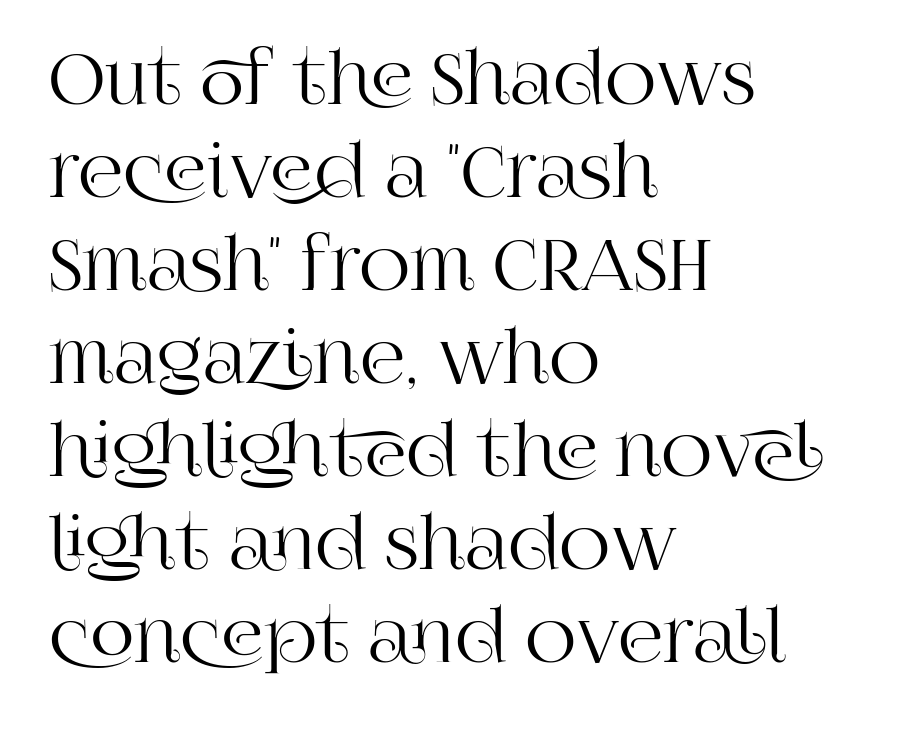
{"serif": "yes", "italic": "no", "width": "normal", "stroke_contrast": "high", "x_height": "large", "monospaced": "no", "underline": "no", "align": "left", "line_spacing": "normal", "line_spacing_ratio": 1.31, "letter_spacing": "normal", "letter_spacing_em": 0.0, "glyph_px": 71}
